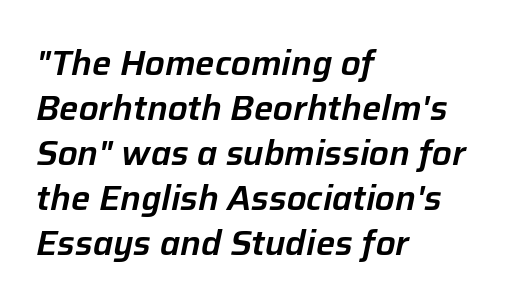
{"italic": "yes", "lean": "right", "slant_degrees": 12, "width": "normal", "stroke_contrast": "low", "x_height": "medium", "monospaced": "no", "underline": "no", "align": "left", "line_spacing": "normal", "line_spacing_ratio": 1.32, "letter_spacing": "normal", "letter_spacing_em": 0.0, "glyph_px": 34}
